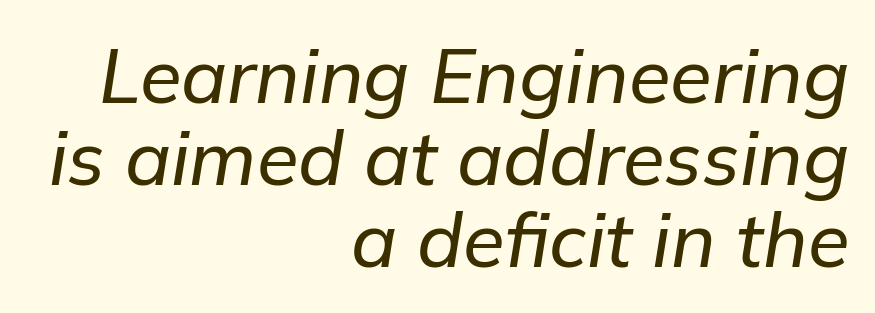
The image shows 76 px text type, italic (leaning right); set right-aligned, tight line spacing (1.08x), normal letter spacing, not underlined; low stroke contrast and a medium x-height.
